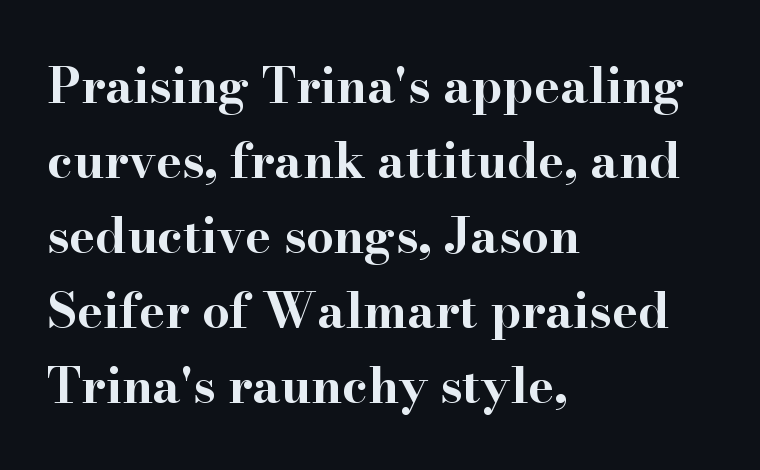
The image shows 49 px bold, wide serif type, upright; set left-aligned, normal line spacing (1.53x), normal letter spacing, not underlined; high stroke contrast and a small x-height.
